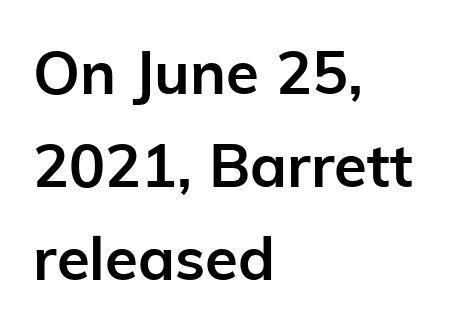
The image shows 60 px semibold sans-serif type, upright; set left-aligned, normal line spacing (1.55x), normal letter spacing, not underlined; low stroke contrast and a medium x-height.
